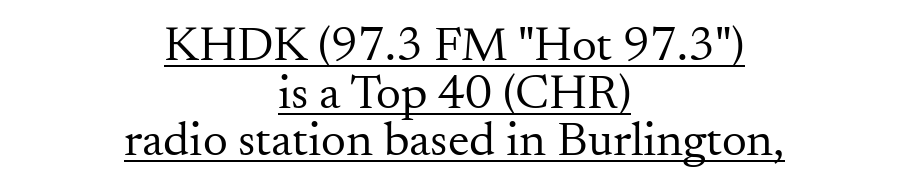
Q: Is the text bold? A: No.
Q: Is the text italic (slanted)? A: No, it is upright.
Q: Is the typeface a serif or a sans-serif typeface? A: Serif.
Q: Is the text underlined? A: Yes.
Q: How is the paragraph aligned? A: Centered.
Q: Is the spacing between letters normal or unusually wide? A: Normal.
Q: Is the spacing between lines tight, normal or loose? A: Tight.
Q: Width (condensed, normal, or wide)? A: Normal.
Q: Stroke contrast? A: Medium.
Q: x-height? A: Small.
Q: Monospaced? A: No.
